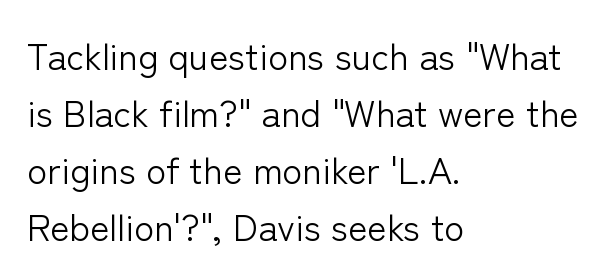
Q: Is the text bold? A: No.
Q: Is the text italic (slanted)? A: No, it is upright.
Q: Is the typeface a serif or a sans-serif typeface? A: Sans-serif.
Q: Is the text underlined? A: No.
Q: How is the paragraph aligned? A: Left-aligned.
Q: Is the spacing between letters normal or unusually wide? A: Normal.
Q: Is the spacing between lines tight, normal or loose? A: Normal.
Q: Width (condensed, normal, or wide)? A: Normal.
Q: Stroke contrast? A: Low.
Q: x-height? A: Medium.
Q: Monospaced? A: No.
